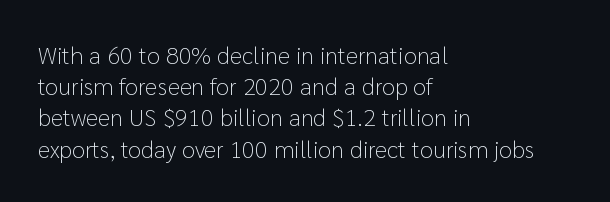
{"italic": "no", "bold": "no", "underline": "no", "align": "left", "line_spacing": "normal", "line_spacing_ratio": 1.3, "letter_spacing": "normal", "letter_spacing_em": 0.0, "glyph_px": 24}
